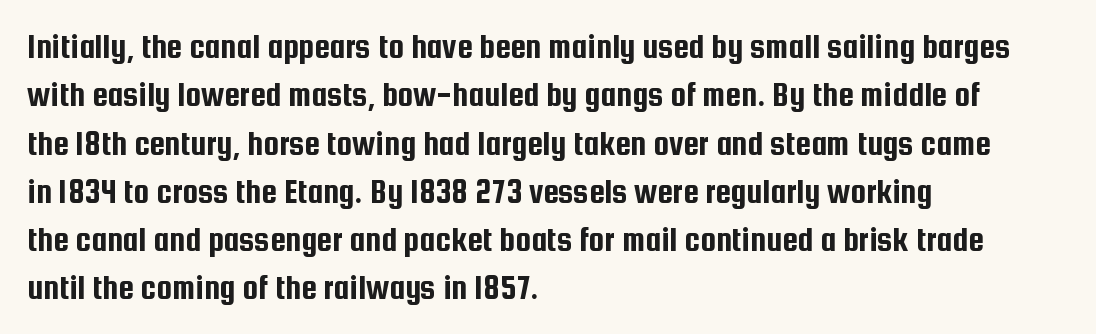
Descenders are the only things crossing below the line. The passage shown stacks its lines at a standard gap. These lines are composed in type without serifs. Line beginnings align vertically; line endings do not. Every stem runs plumb, perpendicular to the baseline.
